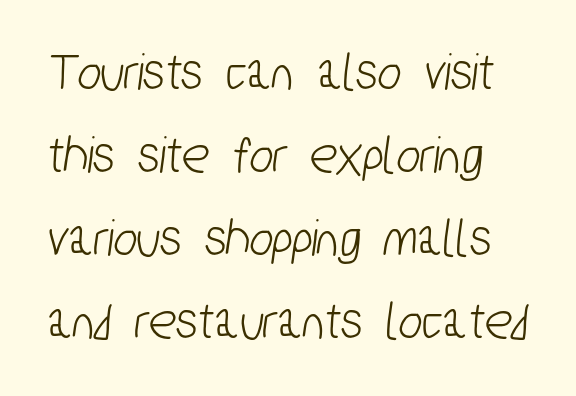
Does the copy run flush right? No — it runs flush left. Students, note that the glyphs here touch the page at normal intervals. Has an underline been added? It has not. Spacing verdict: proportional, widths tailored to each character. Check where the strokes stop: nothing finishes them off — pure sans.
